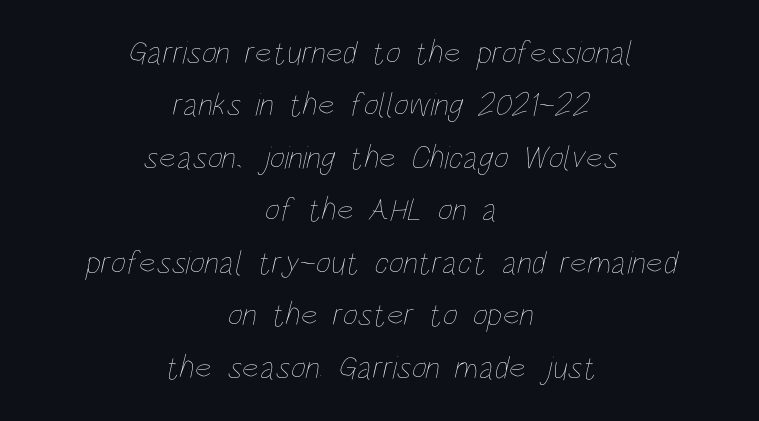
{"bold": "no", "weight": "thin", "width": "condensed", "stroke_contrast": "low", "x_height": "large", "monospaced": "no", "underline": "no", "align": "center", "line_spacing": "normal", "line_spacing_ratio": 1.59, "letter_spacing": "normal", "letter_spacing_em": 0.0, "glyph_px": 33}
